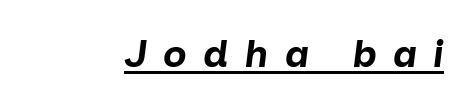
Is there an underline? Yes — a line sits under the letters. A typesetter would call this proportional, since set widths differ per character. Display-style spreading of the glyphs; the letterfit is very open. The characters look thick and weighty, a clear bold. Yep, that's italic — everything's leaning.
